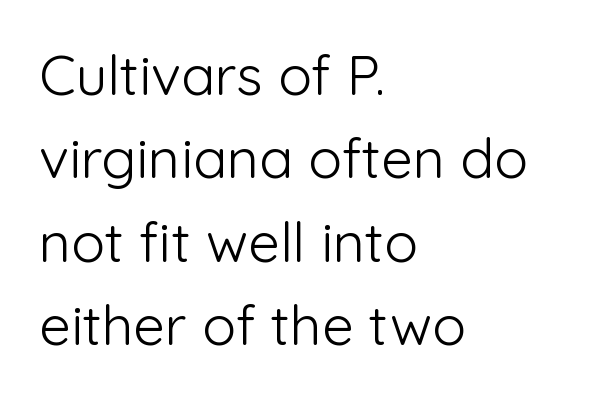
The horizontal fit of the characters is conventional and even. Decoration check: the copy has no underline. You could not count columns in this text — the font is proportionally spaced. Compared with a typical body face, this is equally light or lighter still. Does the copy run flush right? No — it runs flush left. Look at the bottom of the vertical strokes: they stop flat, with no serifs.
